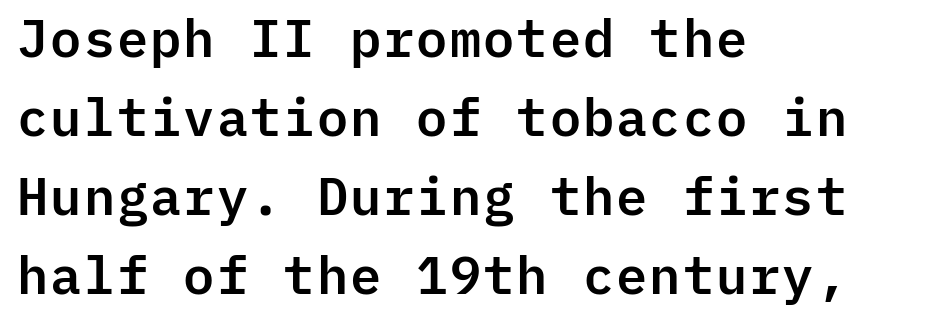
Note the uniform advance width — an 'i' takes as much space as an 'm'. Stroke terminals: plain, sans-serif. Upright lettering throughout. The face used here is rendered with its standard letterfit. Underline: absent.
